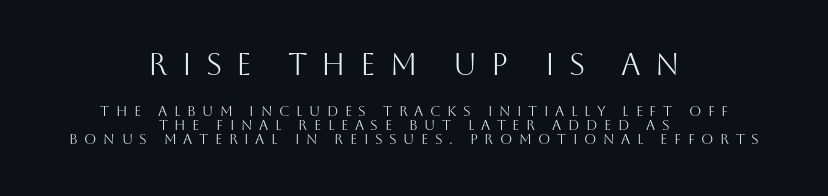
Q: Is the text bold? A: No.
Q: Is the text italic (slanted)? A: No, it is upright.
Q: Is the typeface a serif or a sans-serif typeface? A: Sans-serif.
Q: Is the text underlined? A: No.
Q: How is the paragraph aligned? A: Centered.
Q: Is the spacing between letters normal or unusually wide? A: Unusually wide.
Q: Is the spacing between lines tight, normal or loose? A: Tight.
Q: Which block of text is set in a larger size, the first (top) or the second (bottom)? A: The first (top) one.
Q: Width (condensed, normal, or wide)? A: Normal.
Q: Stroke contrast? A: Medium.
Q: x-height? A: Large.
Q: Monospaced? A: No.
